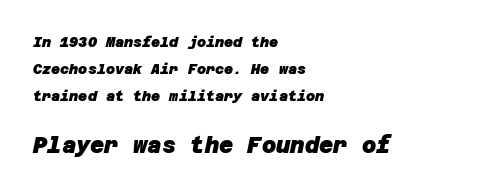
The image shows 22 px bold type; set left-aligned, loose line spacing (1.94x), normal letter spacing, not underlined; the second (bottom) block is 1.57x larger.
